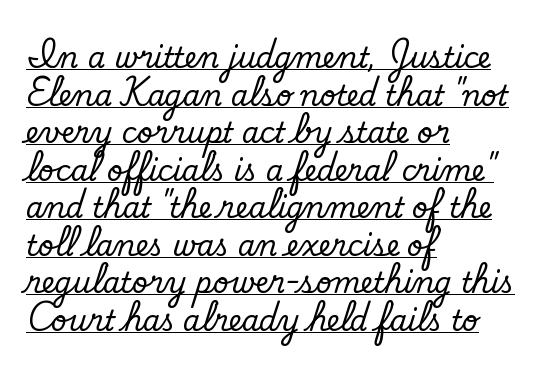
Q: Is the text bold? A: No.
Q: Is the typeface a serif or a sans-serif typeface? A: Sans-serif.
Q: Is the text underlined? A: Yes.
Q: How is the paragraph aligned? A: Left-aligned.
Q: Is the spacing between letters normal or unusually wide? A: Normal.
Q: Is the spacing between lines tight, normal or loose? A: Normal.
Q: Width (condensed, normal, or wide)? A: Normal.
Q: Stroke contrast? A: Low.
Q: x-height? A: Small.
Q: Monospaced? A: No.
